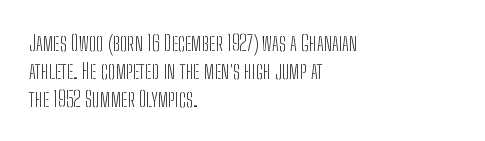
{"italic": "no", "bold": "no", "underline": "no", "align": "left", "line_spacing": "normal", "line_spacing_ratio": 1.27, "letter_spacing": "normal", "letter_spacing_em": 0.0, "glyph_px": 22}
